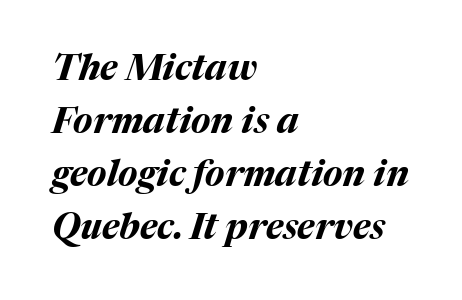
Varying glyph widths throughout — classic text-font behaviour. Notice how descenders clear the ascenders below comfortably — that's standard leading. Typographic density is high because the face is bold. Plain, unruled lines of type.
